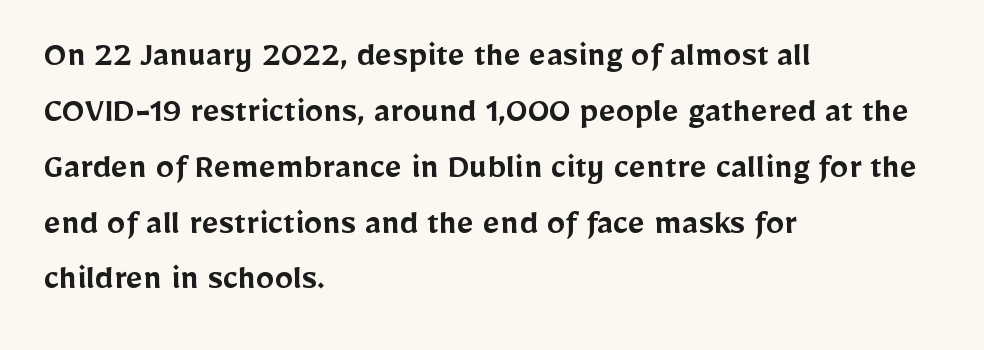
The image shows 37 px semibold sans-serif type, upright; set left-aligned, normal line spacing (1.51x), normal letter spacing, not underlined; low stroke contrast and a medium x-height.
